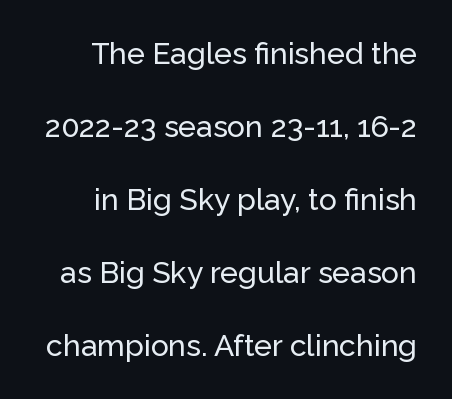
{"serif": "no", "italic": "no", "width": "normal", "stroke_contrast": "low", "x_height": "medium", "monospaced": "no", "underline": "no", "line_spacing": "loose", "line_spacing_ratio": 2.43, "letter_spacing": "normal", "letter_spacing_em": 0.0, "glyph_px": 30}
